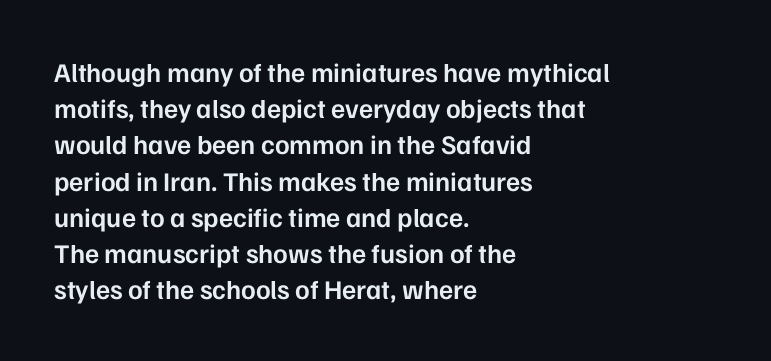
Q: Is the text bold? A: Semi-bold.
Q: Is the text italic (slanted)? A: No, it is upright.
Q: Is the text underlined? A: No.
Q: How is the paragraph aligned? A: Left-aligned.
Q: Is the spacing between letters normal or unusually wide? A: Normal.
Q: Is the spacing between lines tight, normal or loose? A: Normal.
